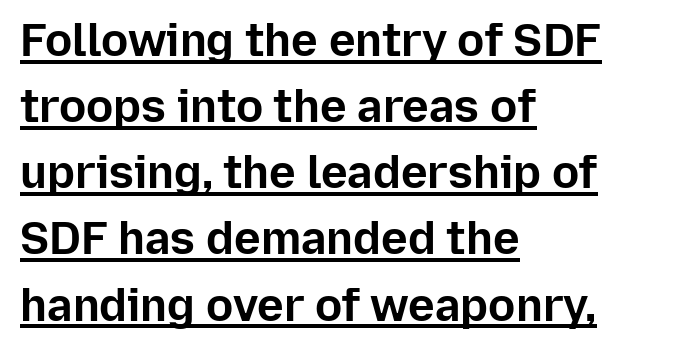
{"serif": "no", "italic": "no", "bold": "yes", "weight": "bold", "width": "normal", "stroke_contrast": "low", "x_height": "medium", "monospaced": "no", "underline": "yes", "align": "left", "line_spacing": "normal", "line_spacing_ratio": 1.47, "letter_spacing": "normal", "letter_spacing_em": 0.0, "glyph_px": 45}
